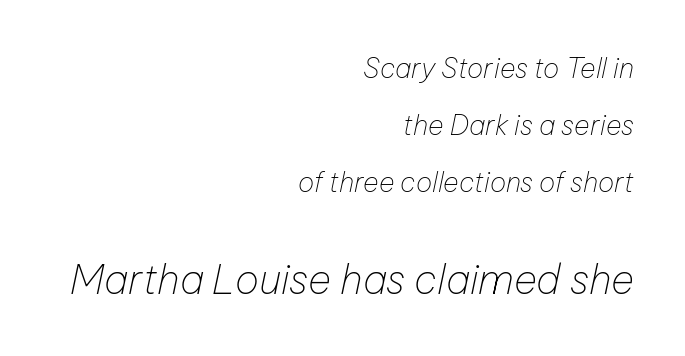
{"italic": "yes", "lean": "right", "slant_degrees": 12, "bold": "no", "weight": "thin", "width": "normal", "stroke_contrast": "low", "x_height": "medium", "monospaced": "no", "underline": "no", "align": "right", "line_spacing": "loose", "line_spacing_ratio": 2.11, "letter_spacing": "normal", "letter_spacing_em": 0.0, "larger_block": "second", "size_ratio": 1.48, "glyph_px": 40}
